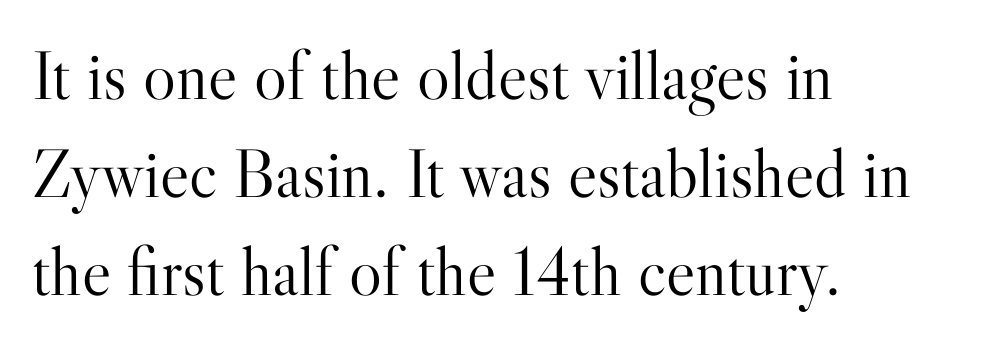
{"serif": "yes", "italic": "no", "bold": "no", "weight": "light", "width": "normal", "stroke_contrast": "high", "x_height": "small", "monospaced": "no", "underline": "no", "align": "left", "line_spacing": "normal", "line_spacing_ratio": 1.42, "letter_spacing": "normal", "letter_spacing_em": 0.0, "glyph_px": 69}
